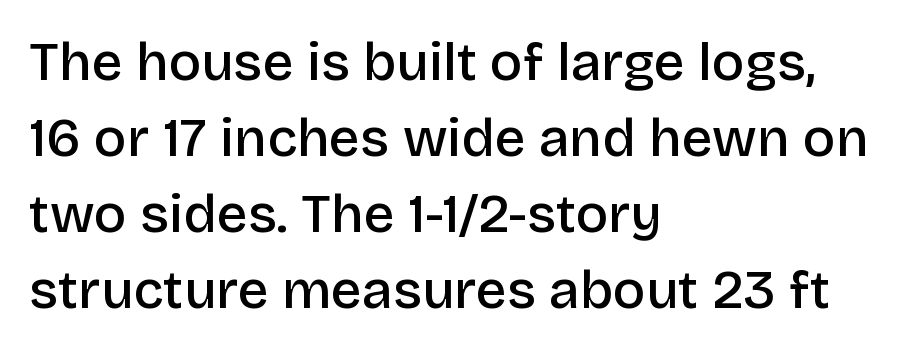
{"serif": "no", "italic": "no", "bold": "semi", "weight": "semibold", "width": "normal", "stroke_contrast": "low", "x_height": "large", "monospaced": "no", "underline": "no", "align": "left", "line_spacing": "normal", "line_spacing_ratio": 1.41, "letter_spacing": "normal", "letter_spacing_em": 0.0, "glyph_px": 54}
